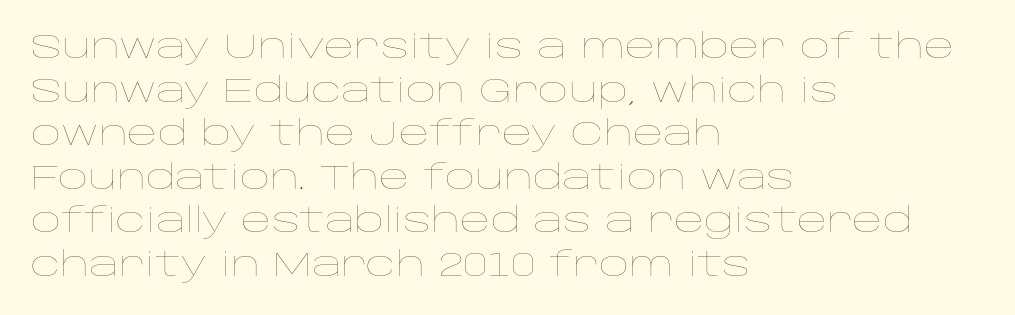
Q: Is the text bold? A: No.
Q: Is the text italic (slanted)? A: No, it is upright.
Q: Is the text underlined? A: No.
Q: How is the paragraph aligned? A: Left-aligned.
Q: Is the spacing between letters normal or unusually wide? A: Normal.
Q: Is the spacing between lines tight, normal or loose? A: Normal.
Q: Width (condensed, normal, or wide)? A: Wide.
Q: Stroke contrast? A: Low.
Q: x-height? A: Large.
Q: Monospaced? A: No.
